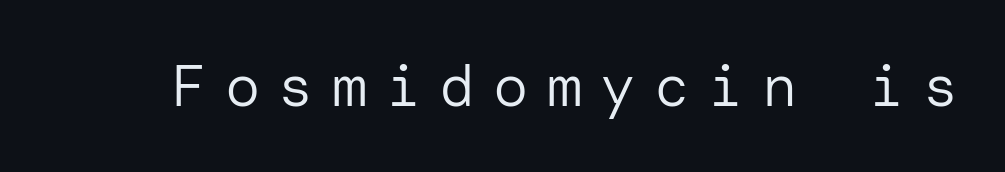
This is roman type, the default non-slanted kind. The typeface chosen for these lines omits serifs. The line texture is sparse and dotted thanks to wide tracking. Weight: in the light-to-regular range. Underline: absent.
